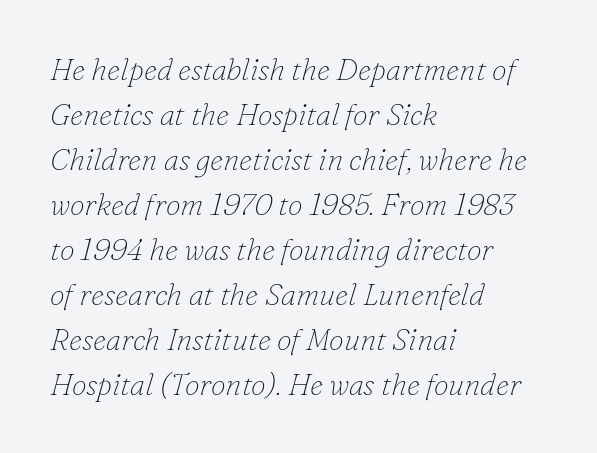
Q: Is the text bold? A: No.
Q: Is the text italic (slanted)? A: Yes, it leans right by about 16 degrees.
Q: Is the typeface a serif or a sans-serif typeface? A: Serif.
Q: Is the text underlined? A: No.
Q: How is the paragraph aligned? A: Left-aligned.
Q: Is the spacing between letters normal or unusually wide? A: Normal.
Q: Is the spacing between lines tight, normal or loose? A: Normal.
Q: Width (condensed, normal, or wide)? A: Normal.
Q: Stroke contrast? A: Low.
Q: x-height? A: Small.
Q: Monospaced? A: No.
